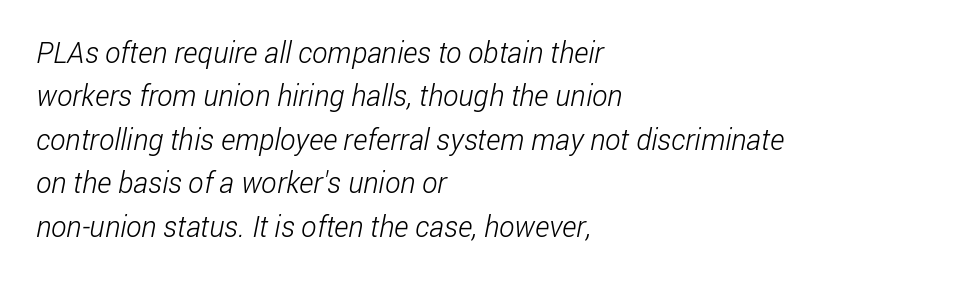
What stands out about the letter spacing? Nothing — it is the standard amount. The area under the type is left untouched. Line beginnings align vertically; line endings do not. Regarding leading, the lines here are spaced in the standard way.
